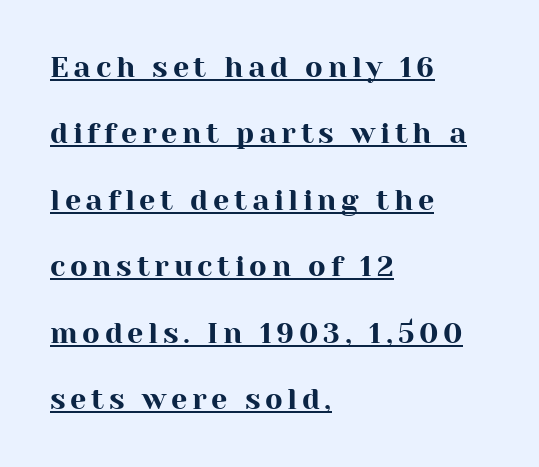
Q: Is the text italic (slanted)? A: No, it is upright.
Q: Is the typeface a serif or a sans-serif typeface? A: Serif.
Q: Is the text underlined? A: Yes.
Q: How is the paragraph aligned? A: Left-aligned.
Q: Is the spacing between lines tight, normal or loose? A: Loose.
Q: Width (condensed, normal, or wide)? A: Normal.
Q: Stroke contrast? A: High.
Q: x-height? A: Medium.
Q: Monospaced? A: No.
